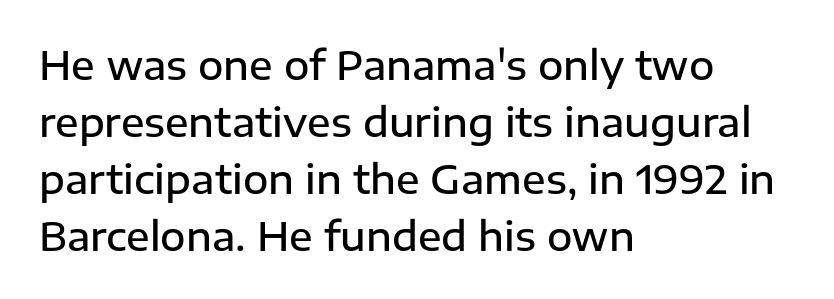
The image shows 39 px semibold sans-serif type, upright; set left-aligned, normal line spacing (1.46x), normal letter spacing, not underlined; low stroke contrast and a medium x-height.
